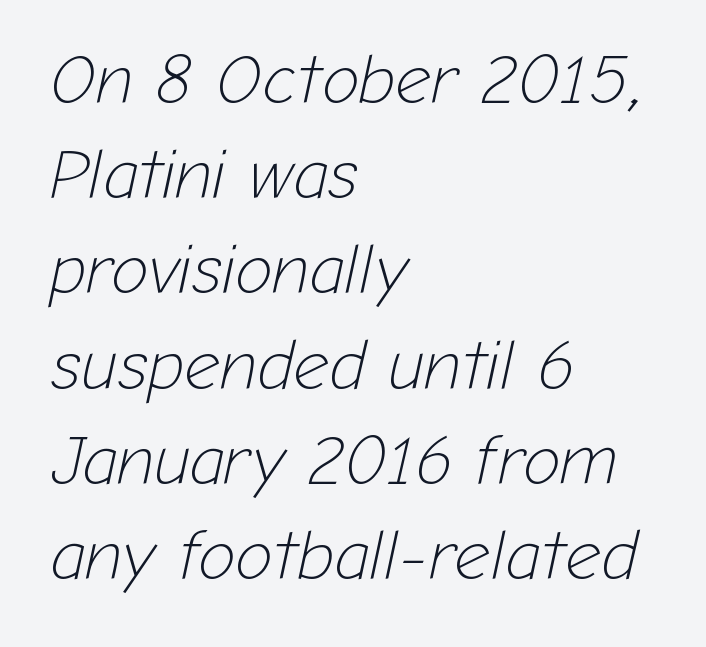
{"italic": "yes", "lean": "right", "slant_degrees": 12, "bold": "no", "weight": "light", "width": "normal", "stroke_contrast": "low", "x_height": "medium", "monospaced": "no", "underline": "no", "align": "left", "line_spacing": "normal", "line_spacing_ratio": 1.36, "letter_spacing": "normal", "letter_spacing_em": 0.0, "glyph_px": 70}
